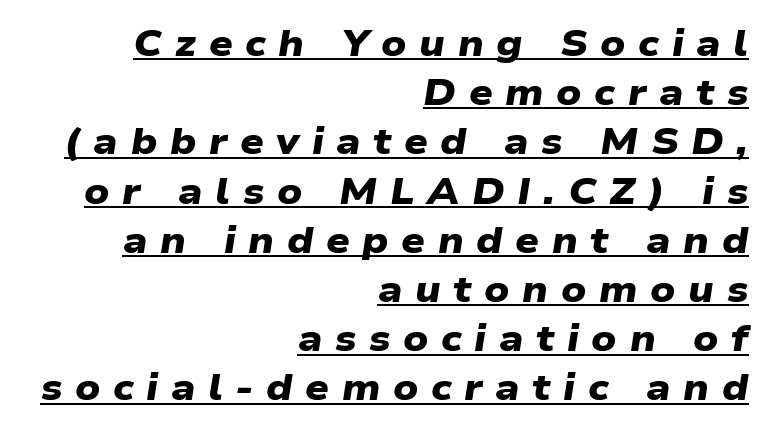
{"serif": "no", "bold": "yes", "weight": "heavy", "width": "wide", "stroke_contrast": "low", "x_height": "medium", "monospaced": "no", "underline": "yes", "align": "right", "line_spacing": "normal", "line_spacing_ratio": 1.33, "letter_spacing": "wide", "letter_spacing_em": 0.34, "glyph_px": 37}
